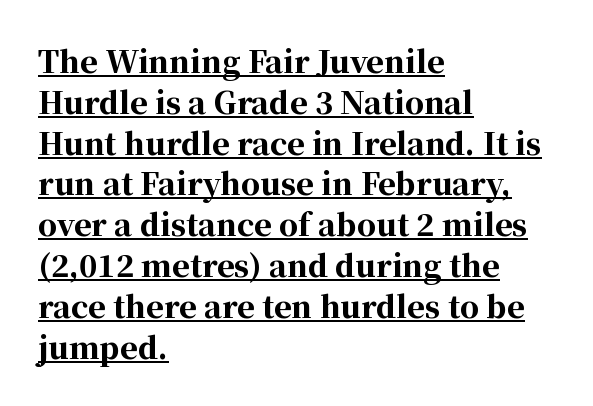
Q: Is the text bold? A: Yes.
Q: Is the text italic (slanted)? A: No, it is upright.
Q: Is the typeface a serif or a sans-serif typeface? A: Serif.
Q: Is the text underlined? A: Yes.
Q: How is the paragraph aligned? A: Left-aligned.
Q: Is the spacing between letters normal or unusually wide? A: Normal.
Q: Is the spacing between lines tight, normal or loose? A: Normal.
Q: Width (condensed, normal, or wide)? A: Normal.
Q: Stroke contrast? A: High.
Q: x-height? A: Medium.
Q: Monospaced? A: No.
